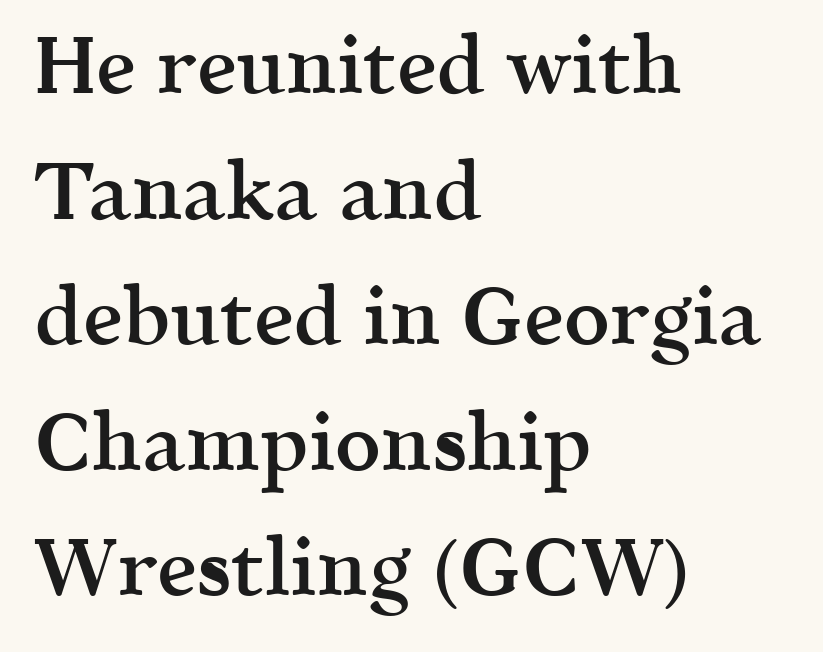
These lines carry some extra weight — a demibold, not a full bold. These lines were composed using upright roman letters. This sample has the flowing, uneven cadence of proportional lettering. The line-height multiplier appears to be the usual default. Small tapered or slab feet sit at the stroke ends, so this counts as serif.
